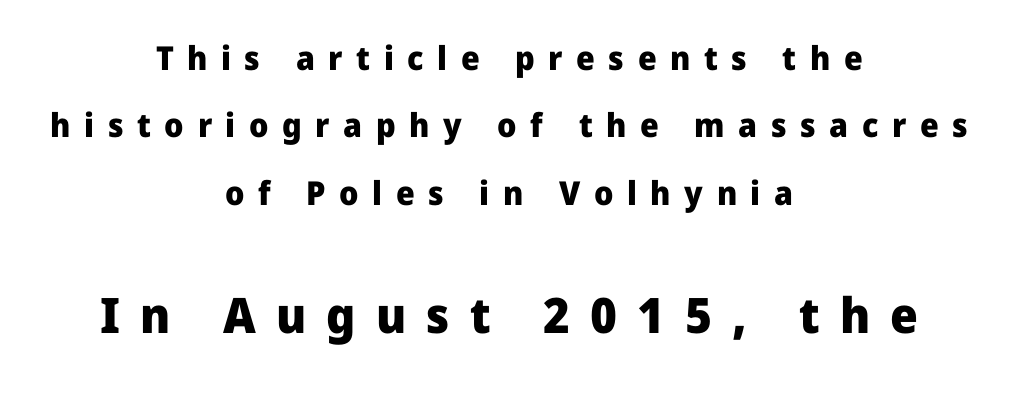
Q: Is the text bold? A: Yes.
Q: Is the text italic (slanted)? A: No, it is upright.
Q: Is the typeface a serif or a sans-serif typeface? A: Sans-serif.
Q: Is the text underlined? A: No.
Q: How is the paragraph aligned? A: Centered.
Q: Is the spacing between letters normal or unusually wide? A: Unusually wide.
Q: Is the spacing between lines tight, normal or loose? A: Loose.
Q: Which block of text is set in a larger size, the first (top) or the second (bottom)? A: The second (bottom) one.
Q: Width (condensed, normal, or wide)? A: Normal.
Q: Stroke contrast? A: Low.
Q: x-height? A: Medium.
Q: Monospaced? A: No.
